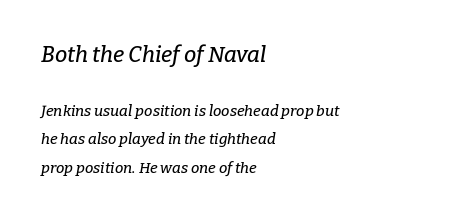
Q: Is the text italic (slanted)? A: Yes, it leans right by about 9 degrees.
Q: Is the text underlined? A: No.
Q: How is the paragraph aligned? A: Left-aligned.
Q: Is the spacing between letters normal or unusually wide? A: Normal.
Q: Is the spacing between lines tight, normal or loose? A: Loose.
Q: Which block of text is set in a larger size, the first (top) or the second (bottom)? A: The first (top) one.
